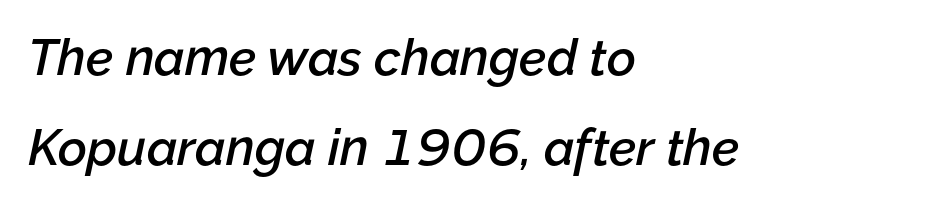
The image shows 50 px semibold type, italic (leaning right); set left-aligned, line spacing 1.8x, normal letter spacing, not underlined; low stroke contrast and a medium x-height.
